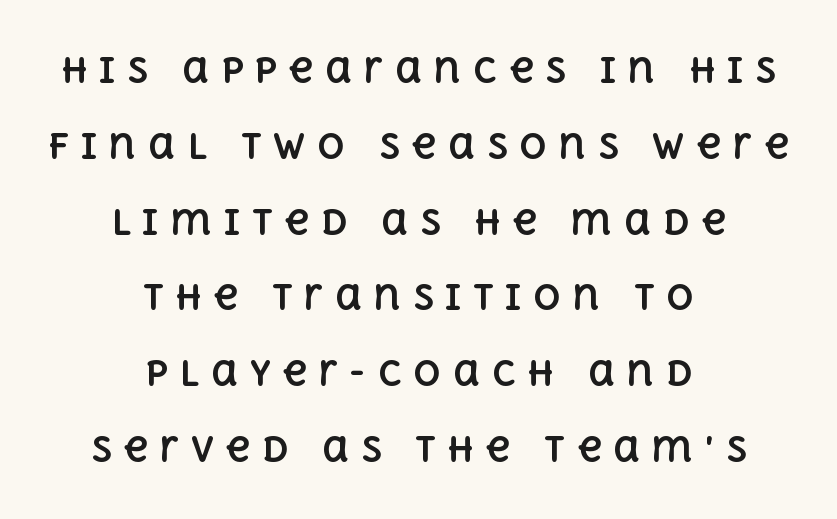
{"italic": "no", "bold": "yes", "weight": "bold", "width": "normal", "x_height": "large", "monospaced": "no", "underline": "no", "align": "center", "line_spacing": "loose", "line_spacing_ratio": 2.23, "letter_spacing": "wide", "letter_spacing_em": 0.34, "glyph_px": 34}
